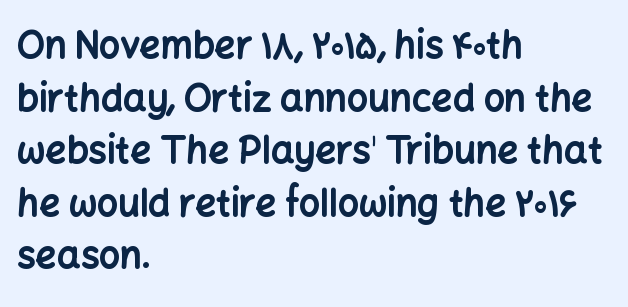
Q: Is the text bold? A: Yes.
Q: Is the text italic (slanted)? A: No, it is upright.
Q: Is the typeface a serif or a sans-serif typeface? A: Sans-serif.
Q: Is the text underlined? A: No.
Q: How is the paragraph aligned? A: Left-aligned.
Q: Is the spacing between letters normal or unusually wide? A: Normal.
Q: Is the spacing between lines tight, normal or loose? A: Normal.
Q: Width (condensed, normal, or wide)? A: Normal.
Q: Stroke contrast? A: Low.
Q: x-height? A: Medium.
Q: Monospaced? A: No.
